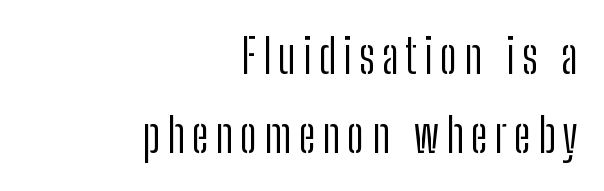
Q: Is the text bold? A: No.
Q: Is the text italic (slanted)? A: No, it is upright.
Q: Is the typeface a serif or a sans-serif typeface? A: Sans-serif.
Q: Is the text underlined? A: No.
Q: How is the paragraph aligned? A: Right-aligned.
Q: Is the spacing between lines tight, normal or loose? A: Normal.
Q: Width (condensed, normal, or wide)? A: Condensed.
Q: Stroke contrast? A: Low.
Q: x-height? A: Medium.
Q: Monospaced? A: No.
